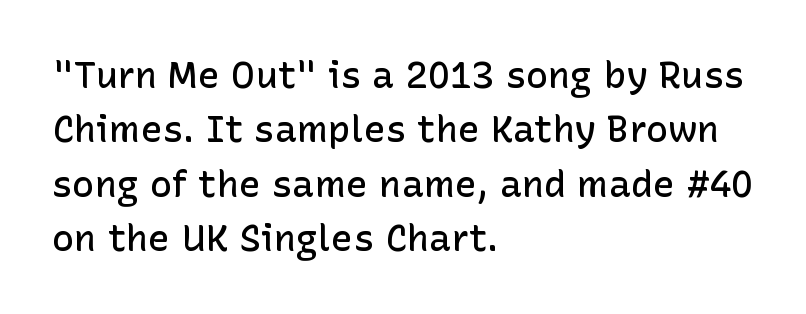
{"serif": "no", "italic": "no", "bold": "semi", "weight": "semibold", "width": "normal", "stroke_contrast": "low", "x_height": "medium", "monospaced": "no", "underline": "no", "align": "left", "line_spacing": "normal", "line_spacing_ratio": 1.47, "letter_spacing": "normal", "letter_spacing_em": 0.0, "glyph_px": 37}
